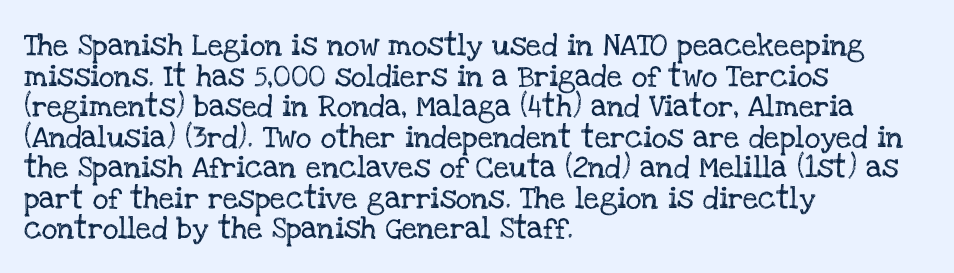
The image shows 22 px text type, upright; set left-aligned, normal line spacing (1.39x), normal letter spacing, not underlined.
